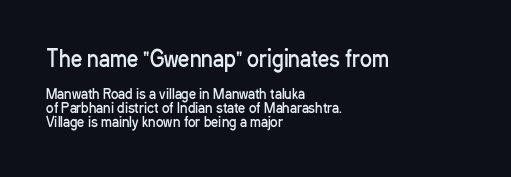
Q: Is the text bold? A: No.
Q: Is the text italic (slanted)? A: No, it is upright.
Q: Is the text underlined? A: No.
Q: How is the paragraph aligned? A: Left-aligned.
Q: Is the spacing between letters normal or unusually wide? A: Normal.
Q: Is the spacing between lines tight, normal or loose? A: Tight.
Q: Which block of text is set in a larger size, the first (top) or the second (bottom)? A: The first (top) one.
